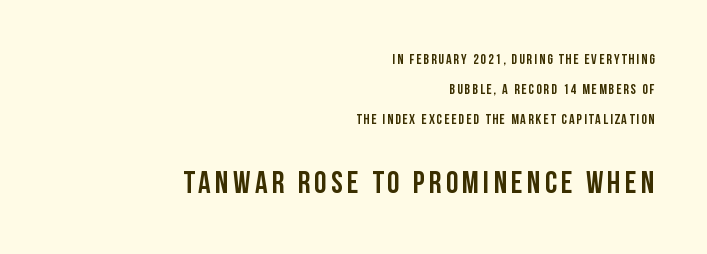
Q: Is the text bold? A: Yes.
Q: Is the text italic (slanted)? A: No, it is upright.
Q: Is the typeface a serif or a sans-serif typeface? A: Sans-serif.
Q: Is the text underlined? A: No.
Q: How is the paragraph aligned? A: Right-aligned.
Q: Is the spacing between lines tight, normal or loose? A: Loose.
Q: Which block of text is set in a larger size, the first (top) or the second (bottom)? A: The second (bottom) one.
Q: Width (condensed, normal, or wide)? A: Condensed.
Q: Stroke contrast? A: Low.
Q: x-height? A: Large.
Q: Monospaced? A: No.
